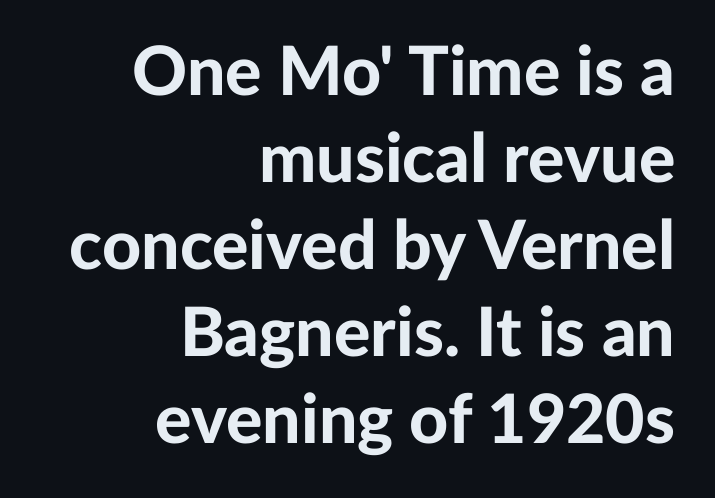
The image shows 68 px bold sans-serif type, upright; set right-aligned, normal line spacing (1.28x), normal letter spacing, not underlined; low stroke contrast and a medium x-height.
